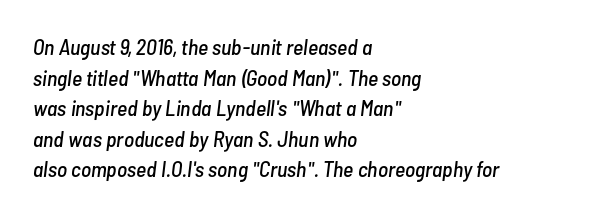
The image shows 22 px text type, italic (leaning right); set left-aligned, normal line spacing (1.39x), normal letter spacing, not underlined.
